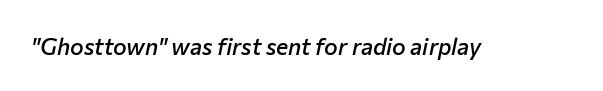
{"italic": "yes", "lean": "right", "slant_degrees": 12, "bold": "semi", "underline": "no", "letter_spacing": "normal", "letter_spacing_em": 0.0, "glyph_px": 23}
